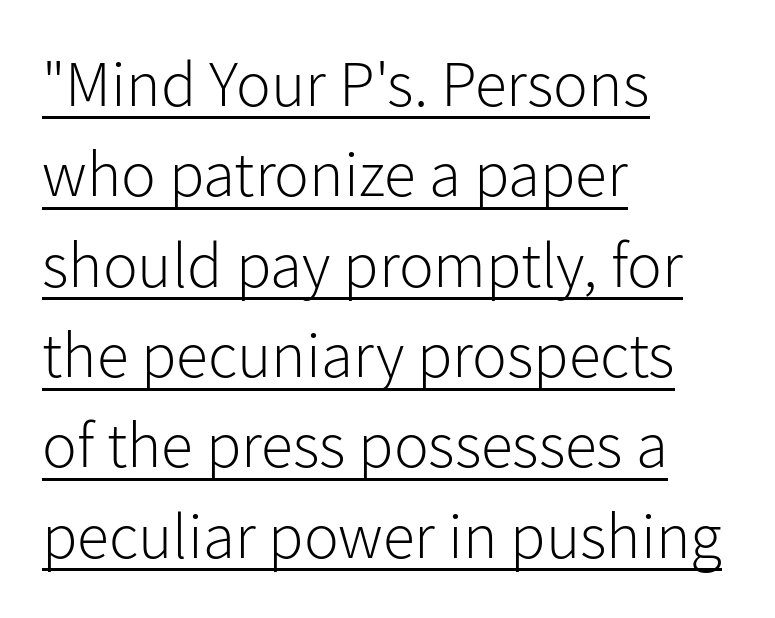
The image shows 65 px light sans-serif type, upright; set left-aligned, normal line spacing (1.39x), normal letter spacing, underlined; low stroke contrast and a medium x-height.
